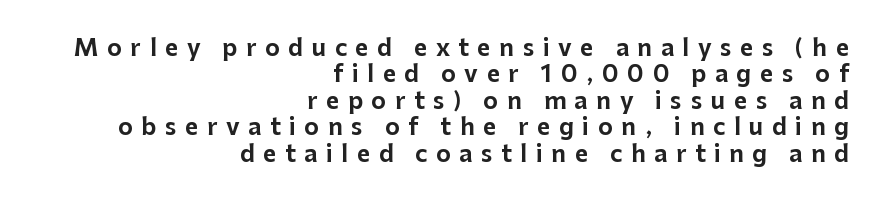
Q: Is the text italic (slanted)? A: No, it is upright.
Q: Is the text underlined? A: No.
Q: How is the paragraph aligned? A: Right-aligned.
Q: Is the spacing between letters normal or unusually wide? A: Unusually wide.
Q: Is the spacing between lines tight, normal or loose? A: Tight.
